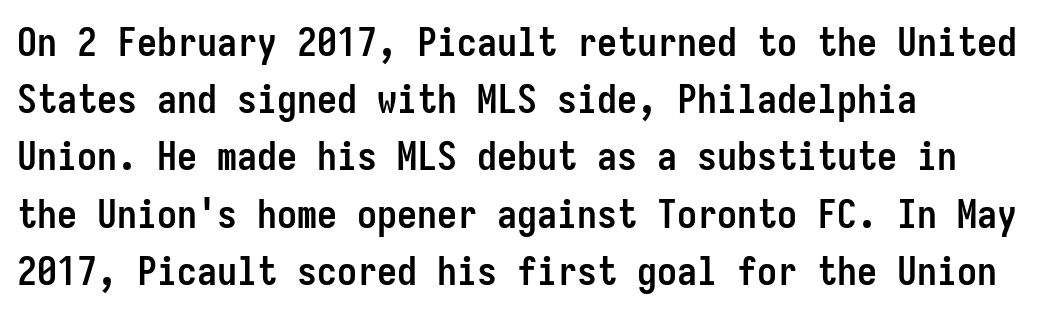
Q: Is the text bold? A: Yes.
Q: Is the text italic (slanted)? A: No, it is upright.
Q: Is the typeface a serif or a sans-serif typeface? A: Sans-serif.
Q: Is the text underlined? A: No.
Q: How is the paragraph aligned? A: Left-aligned.
Q: Is the spacing between letters normal or unusually wide? A: Normal.
Q: Is the spacing between lines tight, normal or loose? A: Normal.
Q: Width (condensed, normal, or wide)? A: Condensed.
Q: Stroke contrast? A: Low.
Q: x-height? A: Medium.
Q: Monospaced? A: Yes.
